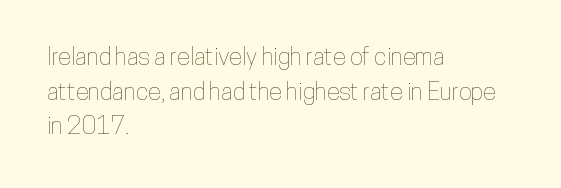
Q: Is the text italic (slanted)? A: No, it is upright.
Q: Is the text underlined? A: No.
Q: How is the paragraph aligned? A: Left-aligned.
Q: Is the spacing between letters normal or unusually wide? A: Normal.
Q: Is the spacing between lines tight, normal or loose? A: Normal.
